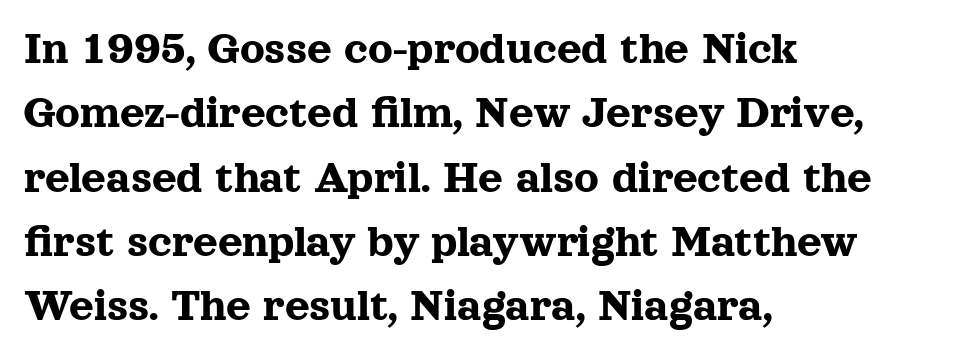
The image shows 48 px serif type, upright; set left-aligned, normal line spacing (1.34x), normal letter spacing, not underlined; a medium x-height.
